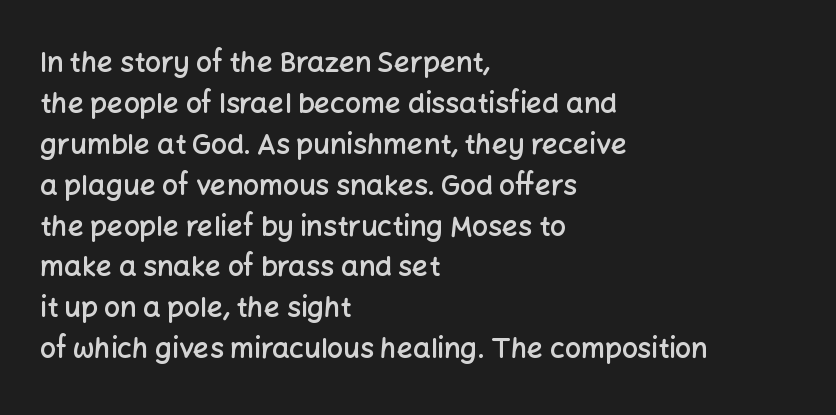
Q: Is the text bold? A: Semi-bold.
Q: Is the text italic (slanted)? A: No, it is upright.
Q: Is the typeface a serif or a sans-serif typeface? A: Sans-serif.
Q: Is the text underlined? A: No.
Q: How is the paragraph aligned? A: Left-aligned.
Q: Is the spacing between letters normal or unusually wide? A: Normal.
Q: Is the spacing between lines tight, normal or loose? A: Normal.
Q: Width (condensed, normal, or wide)? A: Normal.
Q: Stroke contrast? A: Low.
Q: x-height? A: Medium.
Q: Monospaced? A: No.
